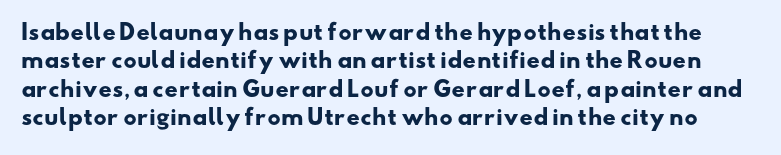
{"bold": "yes", "underline": "no", "line_spacing": "normal", "line_spacing_ratio": 1.35, "letter_spacing": "normal", "letter_spacing_em": 0.0, "glyph_px": 21}
